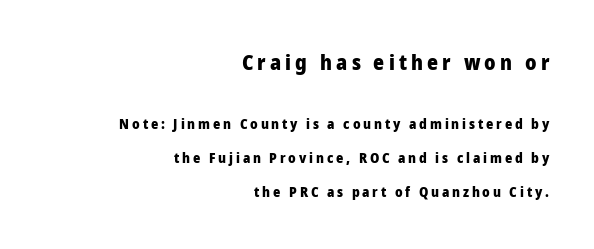
{"italic": "no", "bold": "yes", "underline": "no", "align": "right", "line_spacing": "loose", "line_spacing_ratio": 2.41, "letter_spacing": "wide", "letter_spacing_em": 0.2, "larger_block": "first", "size_ratio": 1.5, "glyph_px": 21}
